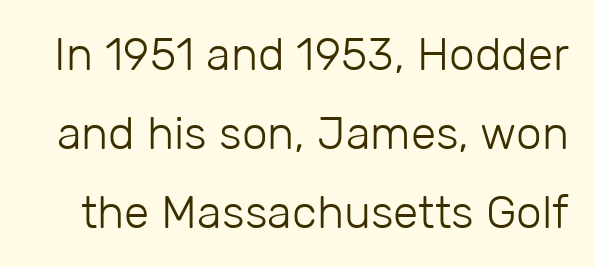
These lines are composed in type without serifs. A bare baseline throughout the passage. The type sits square on the baseline with zero lean. Each stroke keeps to a modest, everyday thickness or less. Between one letter and the next there's only the usual sliver of space.
